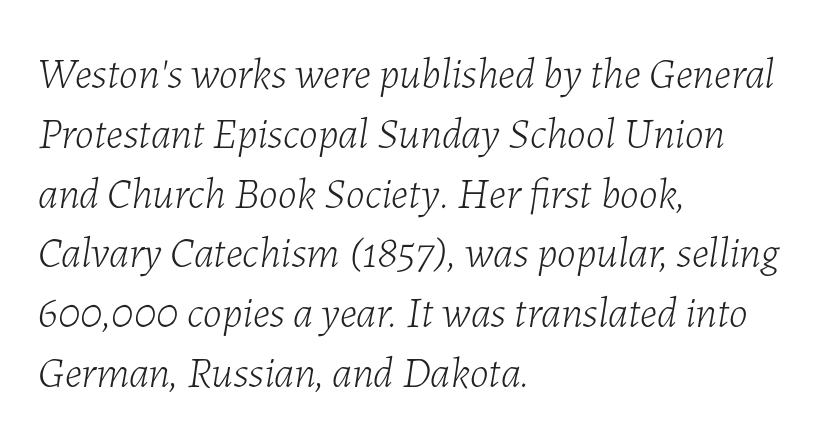
Letters rest on an invisible, unmarked baseline. Slant detected: the letters are inclined. The type is set solid horizontally, with unmodified tracking. Weight: regular or lighter.
